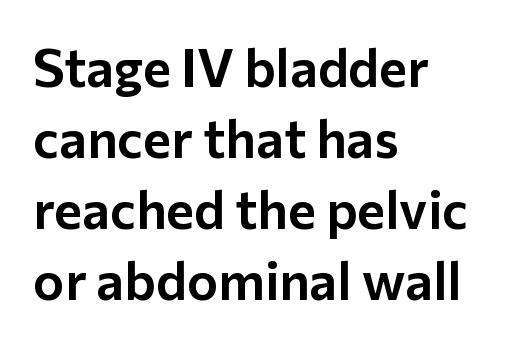
The image shows 53 px sans-serif type, upright; set left-aligned, normal line spacing (1.34x), normal letter spacing, not underlined; low stroke contrast and a medium x-height.
